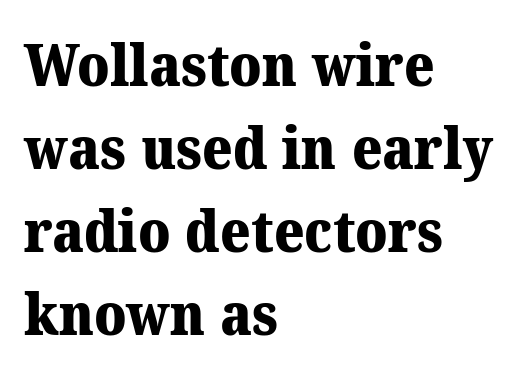
Line spacing here is normal. The passage shown has conventional tracking throughout. Set as a true bold cut, around the 700 mark. Each row of text sits above clean, open space. Varying glyph widths throughout — classic text-font behaviour.
